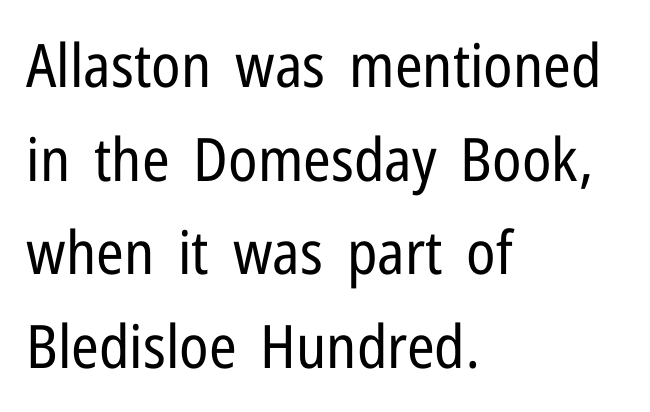
{"serif": "no", "italic": "no", "bold": "no", "weight": "regular", "width": "condensed", "stroke_contrast": "low", "x_height": "medium", "monospaced": "no", "underline": "no", "align": "left", "line_spacing": "normal", "line_spacing_ratio": 1.56, "letter_spacing": "normal", "letter_spacing_em": 0.0, "glyph_px": 60}
